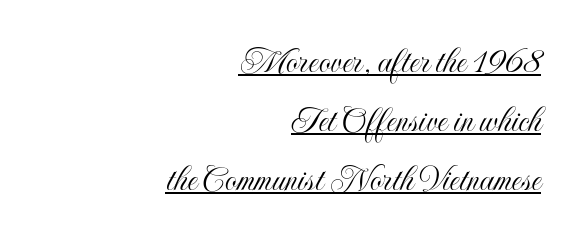
You can see a thin bar hugging the bottom of the glyphs. The lines are quadded right. How would I describe the line gaps? Plain and ordinary. Letter spacing: default. The rendering uses natural spacing where letterforms have individual widths.
